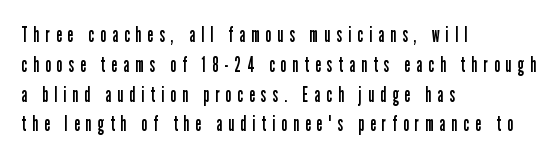
{"italic": "no", "bold": "no", "underline": "no", "align": "left", "line_spacing": "normal", "line_spacing_ratio": 1.42, "letter_spacing": "wide", "letter_spacing_em": 0.3, "glyph_px": 21}
